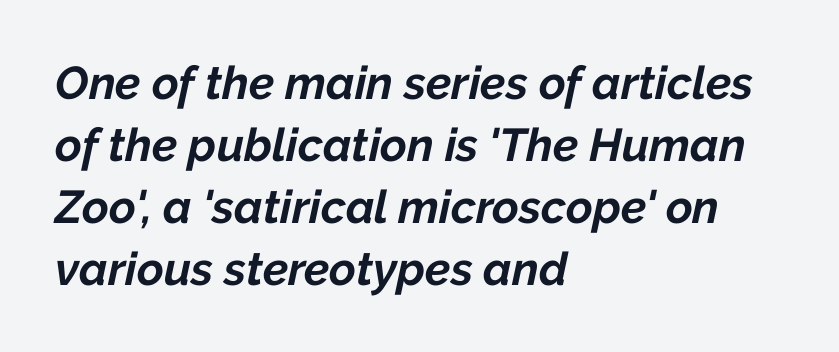
{"italic": "yes", "lean": "right", "slant_degrees": 12, "bold": "yes", "weight": "bold", "width": "normal", "stroke_contrast": "low", "x_height": "medium", "monospaced": "no", "underline": "no", "align": "left", "line_spacing": "normal", "line_spacing_ratio": 1.35, "letter_spacing": "normal", "letter_spacing_em": 0.0, "glyph_px": 46}
